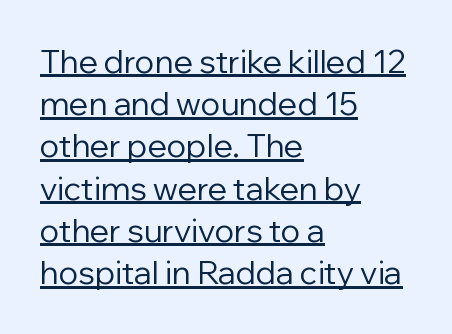
The image shows 32 px regular-weight sans-serif type, upright; set left-aligned, normal line spacing (1.32x), normal letter spacing, underlined; low stroke contrast and a medium x-height.
